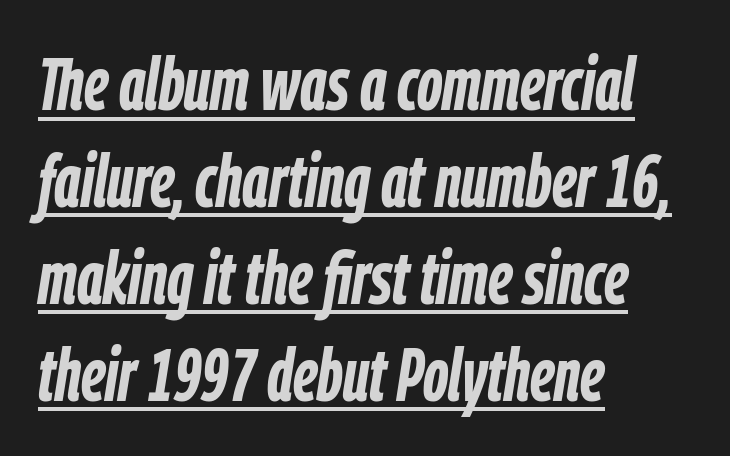
The horizontal fit of the characters is conventional and even. The passage shown stacks its lines at a standard gap. Stroke thickness is high; the sample reads as a true bold. Looks like regular typesetting: each glyph gets only the width it needs. Where is the straight margin? On the left. The font's italic variant was chosen for this text.
